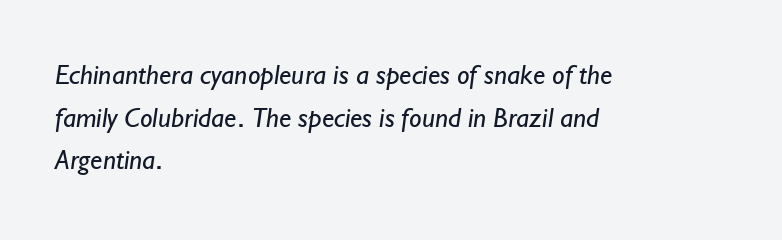
{"serif": "no", "bold": "no", "weight": "regular", "width": "normal", "stroke_contrast": "low", "x_height": "small", "monospaced": "no", "underline": "no", "align": "left", "line_spacing": "normal", "line_spacing_ratio": 1.52, "letter_spacing": "normal", "letter_spacing_em": 0.0, "glyph_px": 28}
